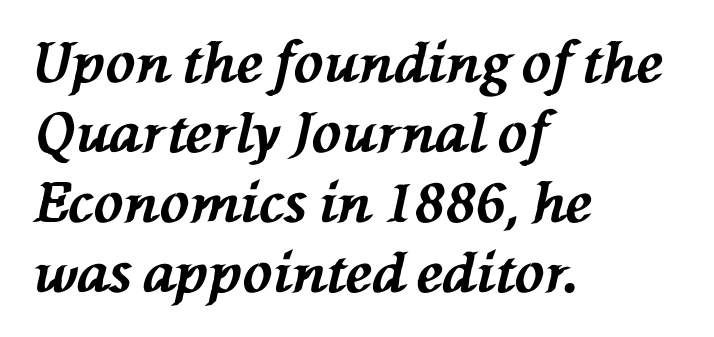
Q: Is the text bold? A: Yes.
Q: Is the text italic (slanted)? A: Yes, it leans left by about 76 degrees.
Q: Is the text underlined? A: No.
Q: How is the paragraph aligned? A: Left-aligned.
Q: Is the spacing between letters normal or unusually wide? A: Normal.
Q: Is the spacing between lines tight, normal or loose? A: Normal.
Q: Width (condensed, normal, or wide)? A: Normal.
Q: Stroke contrast? A: Medium.
Q: x-height? A: Medium.
Q: Monospaced? A: No.
